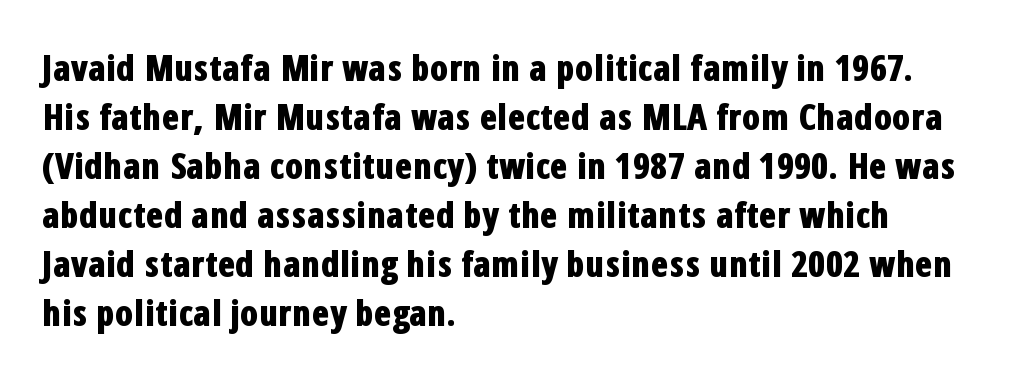
Q: Is the text bold? A: Yes.
Q: Is the text italic (slanted)? A: No, it is upright.
Q: Is the typeface a serif or a sans-serif typeface? A: Sans-serif.
Q: Is the text underlined? A: No.
Q: How is the paragraph aligned? A: Left-aligned.
Q: Is the spacing between letters normal or unusually wide? A: Normal.
Q: Is the spacing between lines tight, normal or loose? A: Normal.
Q: Width (condensed, normal, or wide)? A: Condensed.
Q: Stroke contrast? A: Low.
Q: x-height? A: Medium.
Q: Monospaced? A: No.
